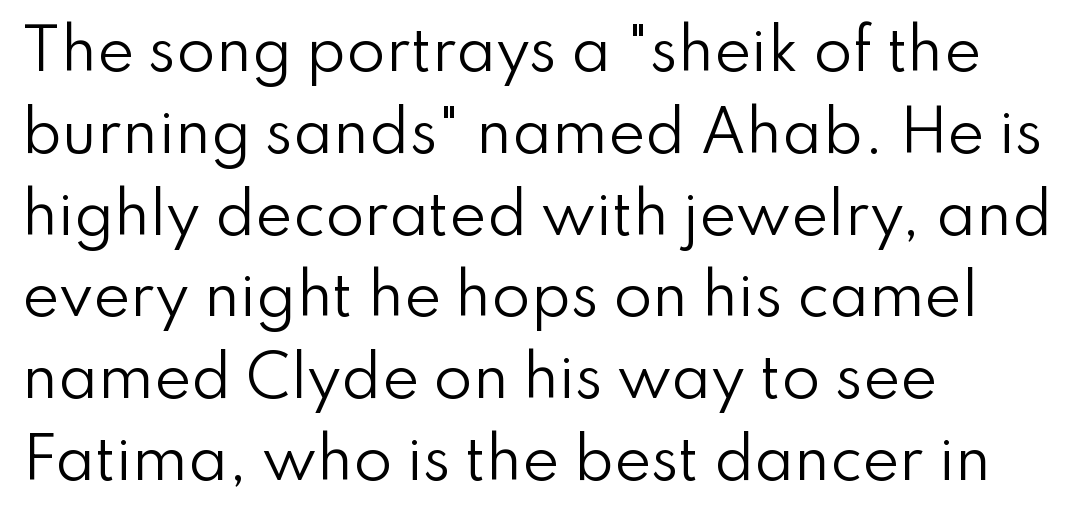
The line-height multiplier appears to be the usual default. Every stem runs plumb, perpendicular to the baseline. The horizontal fit of the characters is conventional and even. Ink coverage per letter is moderate at most. Observe the absence of serifs on each vertical stroke in this sample.
